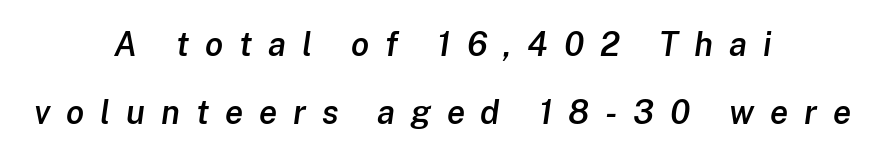
The image shows 33 px semibold type, italic (leaning right); set centered, loose line spacing (2.05x), unusually wide letter spacing (+0.48 em), not underlined; low stroke contrast and a medium x-height.
